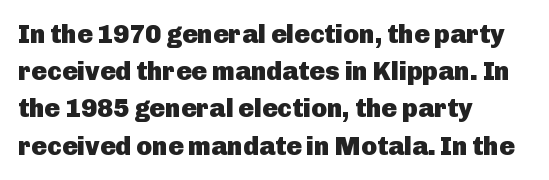
Notice how descenders clear the ascenders below comfortably — that's standard leading. Compared with an ordinary text face, these strokes are far heavier — a full bold. Compared with typical body copy, the letter spacing here is the same. Italic: no, the glyphs are upright roman. The rag falls on the right side of this text block. Descenders hang freely into open space.
